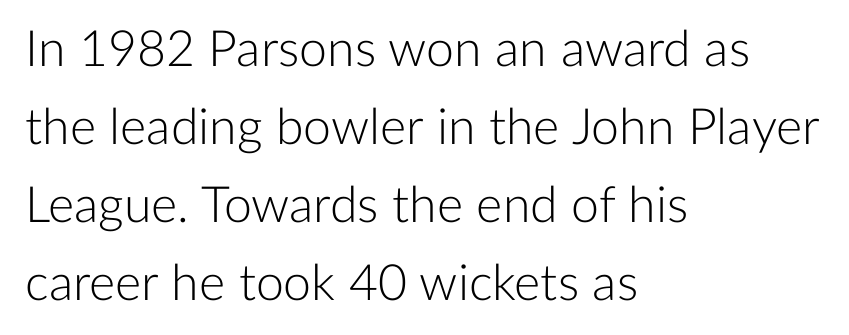
{"serif": "no", "italic": "no", "bold": "no", "weight": "light", "width": "normal", "stroke_contrast": "low", "x_height": "medium", "monospaced": "no", "underline": "no", "align": "left", "line_spacing": "normal", "line_spacing_ratio": 1.56, "letter_spacing": "normal", "letter_spacing_em": 0.0, "glyph_px": 50}
